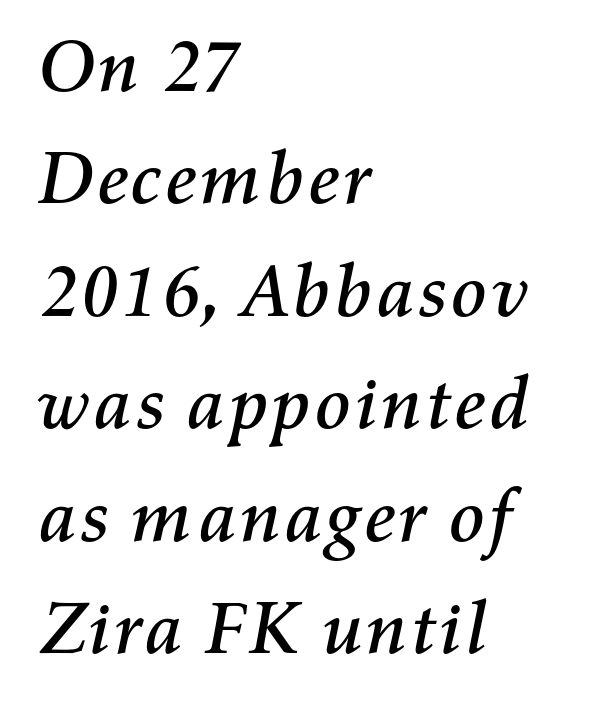
The image shows 75 px text type, italic (leaning right); set left-aligned, normal line spacing (1.5x), normal letter spacing, not underlined; medium stroke contrast and a medium x-height.
